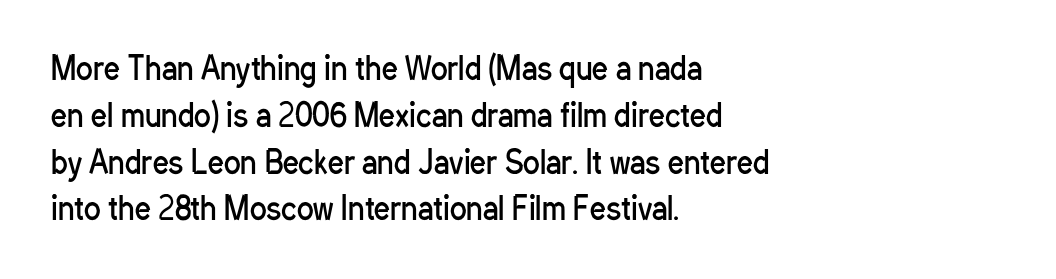
Q: Is the text bold? A: No.
Q: Is the text italic (slanted)? A: No, it is upright.
Q: Is the typeface a serif or a sans-serif typeface? A: Sans-serif.
Q: Is the text underlined? A: No.
Q: How is the paragraph aligned? A: Left-aligned.
Q: Is the spacing between letters normal or unusually wide? A: Normal.
Q: Is the spacing between lines tight, normal or loose? A: Normal.
Q: Width (condensed, normal, or wide)? A: Condensed.
Q: Stroke contrast? A: Low.
Q: x-height? A: Medium.
Q: Monospaced? A: No.
